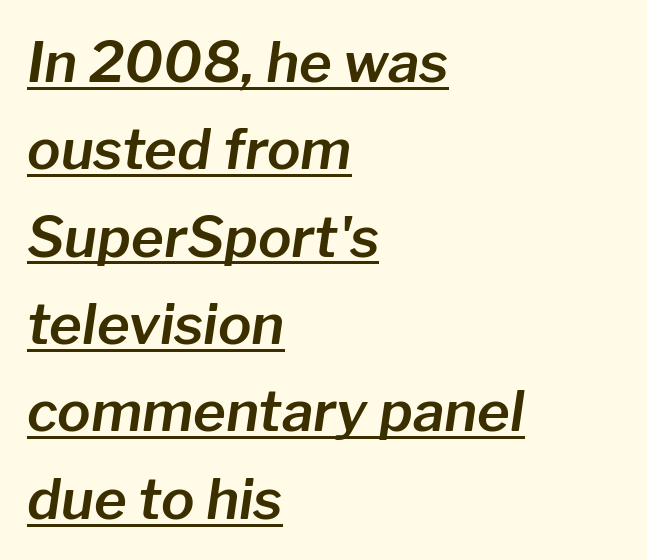
The face used here appears with an underline applied. The face used here is rendered with its standard letterfit. Baseline-to-baseline distance is the conventional proportion of letter height. This is oblique type, the kind used for emphasis or titles. Does the copy run flush right? No — it runs flush left. Each letter keeps its own natural width here, so spacing adapts to shape.
